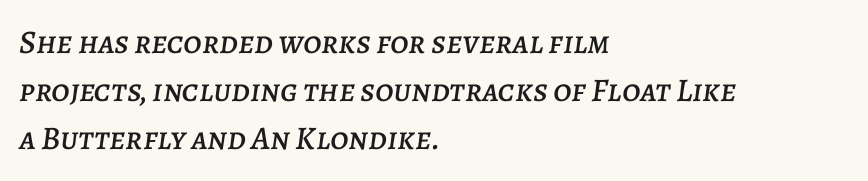
Notice how descenders clear the ascenders below comfortably — that's standard leading. It's the slanting kind of type. Spacing verdict: proportional, widths tailored to each character. Just letters on the line, the space beneath them empty.
